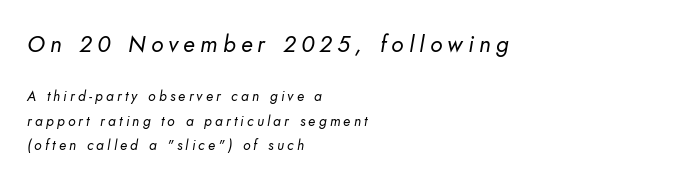
Think standard paragraph weight, or any step lighter than that. Which chunk is bigger? The first one — the top block dwarfs the bottom. Display-style spreading of the glyphs; the letterfit is very open. Each line starts at the same left margin while the right side varies. Beneath every word, the page is bare.
